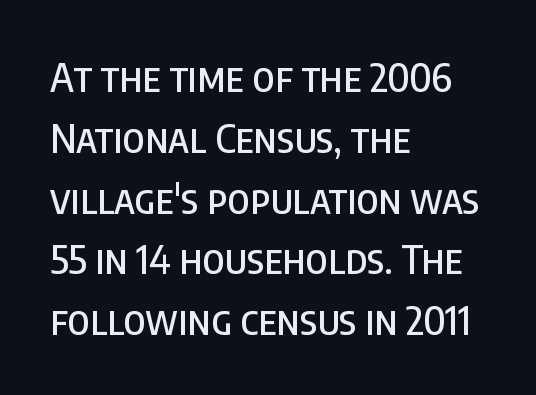
Q: Is the text italic (slanted)? A: No, it is upright.
Q: Is the typeface a serif or a sans-serif typeface? A: Sans-serif.
Q: Is the text underlined? A: No.
Q: How is the paragraph aligned? A: Left-aligned.
Q: Is the spacing between letters normal or unusually wide? A: Normal.
Q: Is the spacing between lines tight, normal or loose? A: Normal.
Q: Width (condensed, normal, or wide)? A: Condensed.
Q: Stroke contrast? A: Low.
Q: x-height? A: Large.
Q: Monospaced? A: No.
